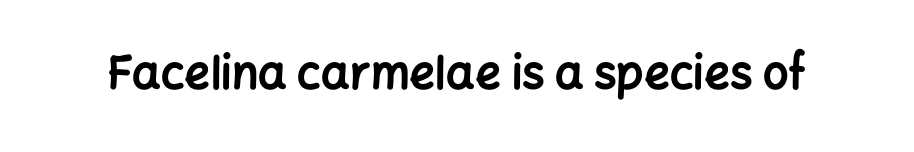
The image shows 45 px bold sans-serif type, upright; set normal letter spacing, not underlined; low stroke contrast and a medium x-height.
